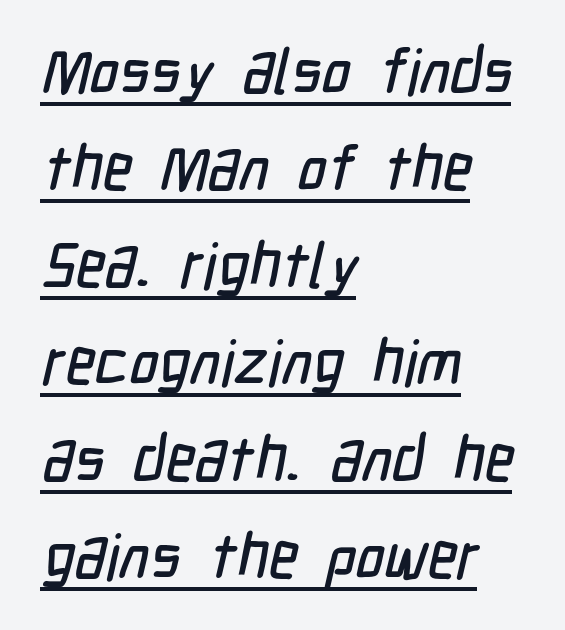
The image shows 63 px condensed sans-serif type; set left-aligned, normal line spacing (1.54x), normal letter spacing, underlined; low stroke contrast and a medium x-height.
